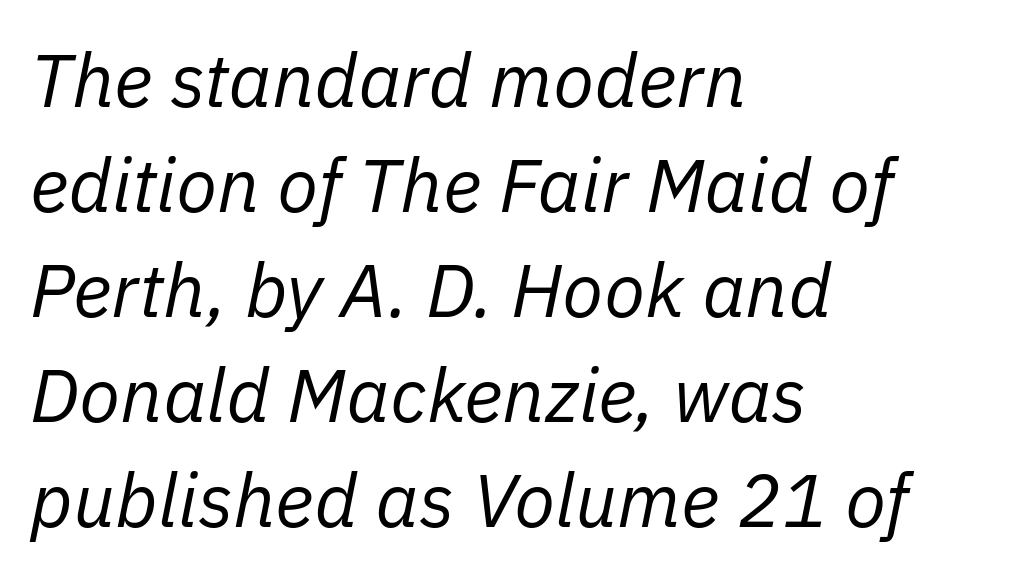
{"italic": "yes", "lean": "right", "slant_degrees": 11, "bold": "no", "weight": "regular", "width": "normal", "stroke_contrast": "low", "x_height": "medium", "monospaced": "no", "underline": "no", "align": "left", "line_spacing": "normal", "line_spacing_ratio": 1.4, "letter_spacing": "normal", "letter_spacing_em": 0.0, "glyph_px": 75}
